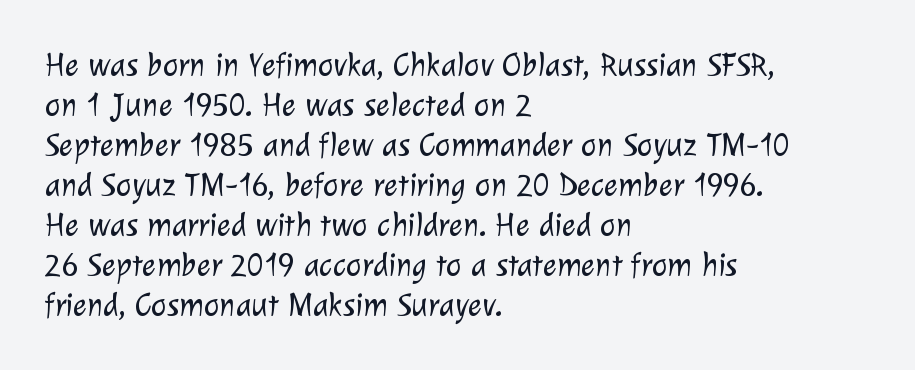
Each letter's strokes conclude bluntly, with no projecting serifs. The setting favours the left margin, as ordinary paragraphs usually do. Here the designer chose a conventional face with non-uniform glyph widths. A typesetter would call this zero additional tracking. Heaviness? Minimal to ordinary, like unemphasized prose. Type without underlining.
